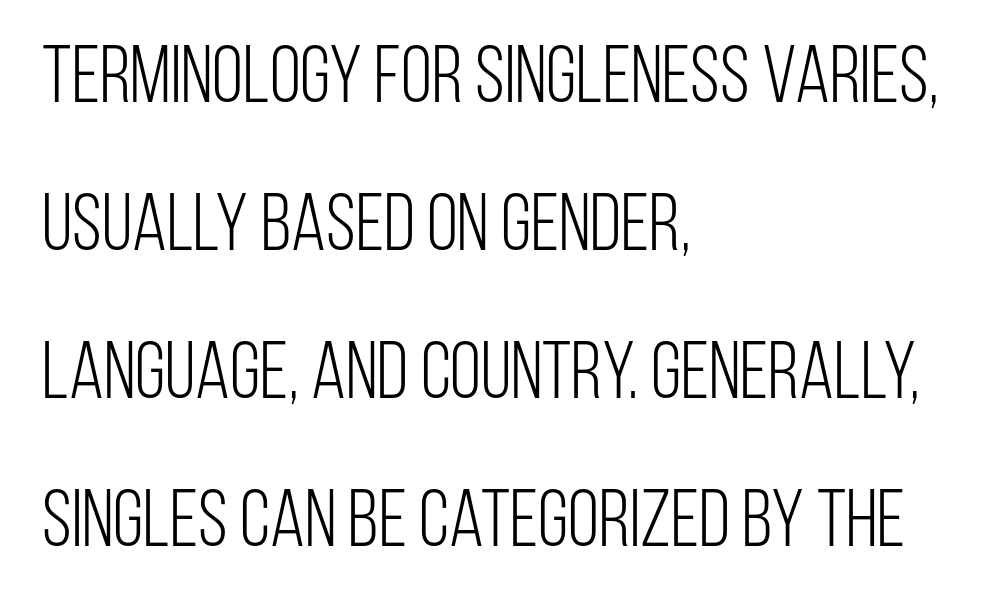
Observe the ordinary spacing: letters are neighbours, not strangers. Spacing verdict: proportional, widths tailored to each character. Horizontal alignment here is leftward, the default for most running prose. The letterforms sit at book weight or below. Has an underline been added? It has not. Are there feet on the stems? There aren't — it's a sans.
